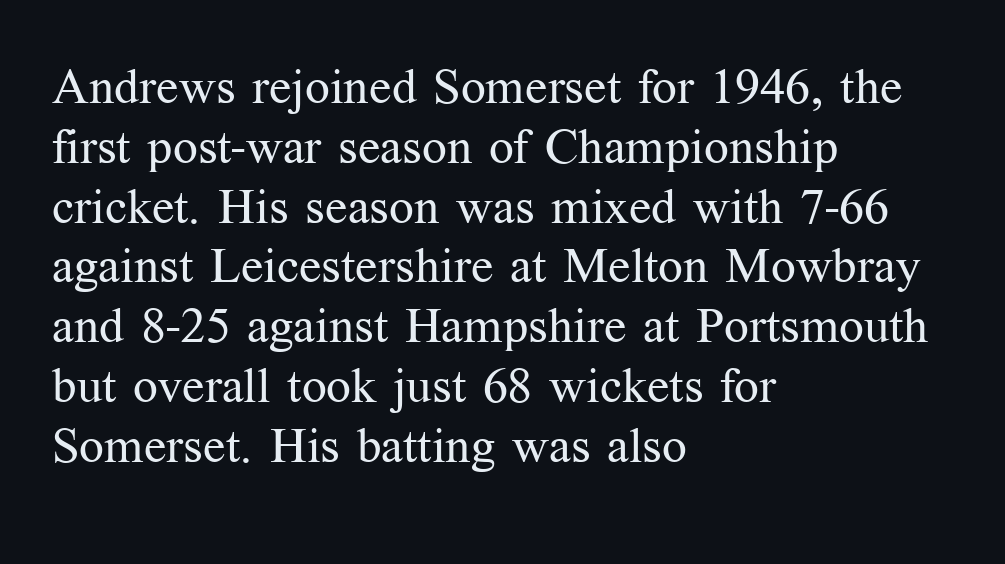
The image shows 49 px regular-weight serif type, upright; set left-aligned, line spacing 1.22x, normal letter spacing, not underlined; medium stroke contrast and a medium x-height.
